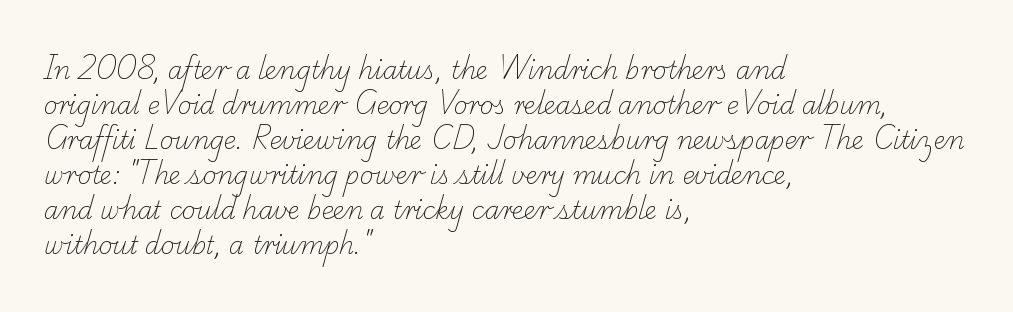
{"bold": "no", "underline": "no", "align": "left", "line_spacing": "normal", "line_spacing_ratio": 1.46, "letter_spacing": "normal", "letter_spacing_em": 0.0, "glyph_px": 24}
